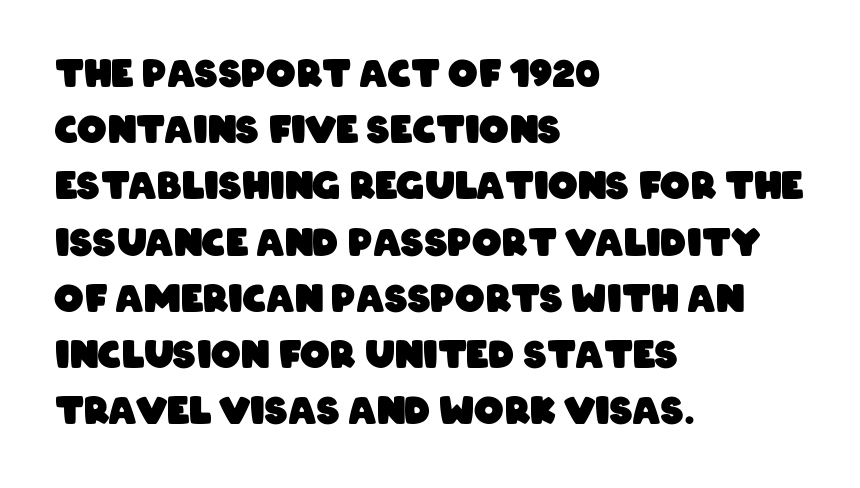
Is this a fixed-width face? No — the glyphs have proportional, varying widths. Each word holds together tightly as a unit, with standard inter-letter gaps. The rows are spaced the way most documents space them. The space directly below the letters is spotless. One-word summary of the alignment: left.
